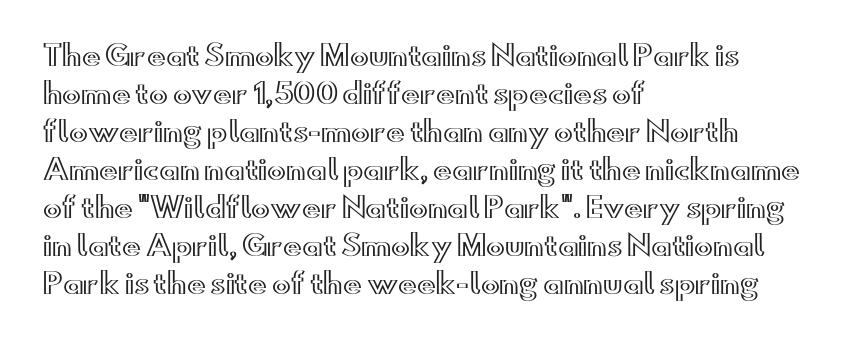
This sample has the flowing, uneven cadence of proportional lettering. The lines sit at an ordinary, default distance from one another. No word sits above an underline. The face used here is rendered with its standard letterfit.
